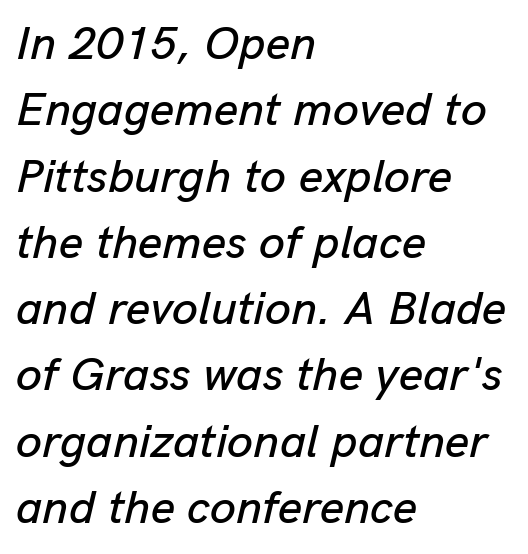
Q: Is the text italic (slanted)? A: Yes, it leans right by about 13 degrees.
Q: Is the text underlined? A: No.
Q: How is the paragraph aligned? A: Left-aligned.
Q: Is the spacing between letters normal or unusually wide? A: Normal.
Q: Is the spacing between lines tight, normal or loose? A: Normal.
Q: Width (condensed, normal, or wide)? A: Normal.
Q: Stroke contrast? A: Low.
Q: x-height? A: Medium.
Q: Monospaced? A: No.
